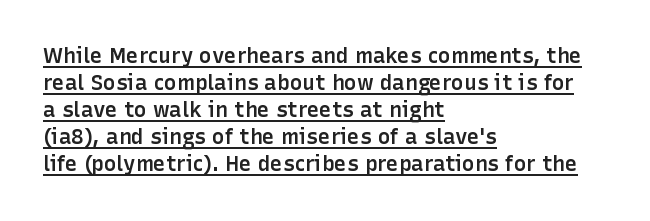
The image shows 21 px text type, upright; set left-aligned, normal line spacing (1.29x), normal letter spacing, underlined.
